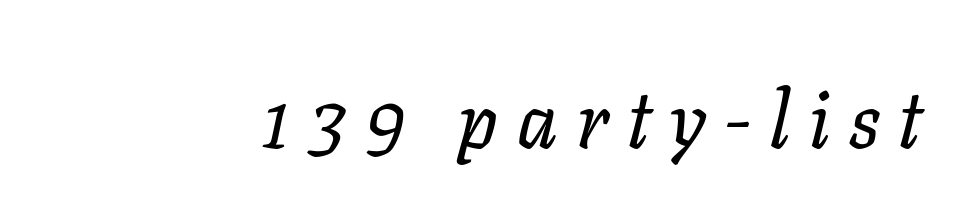
Quick note: italic. The cut favours lightness, reaching ordinary text weight at its darkest. Rule under the text: the space is simply empty. There is plenty of visible air inserted between adjacent glyphs. Do the characters align in a grid? No, the font is proportional.
